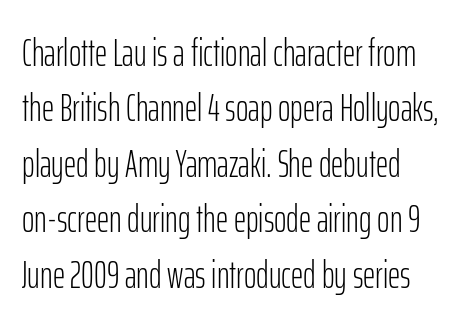
{"serif": "no", "italic": "no", "bold": "no", "weight": "light", "width": "condensed", "stroke_contrast": "low", "x_height": "medium", "monospaced": "no", "underline": "no", "align": "left", "line_spacing": "normal", "line_spacing_ratio": 1.46, "letter_spacing": "normal", "letter_spacing_em": 0.0, "glyph_px": 38}
